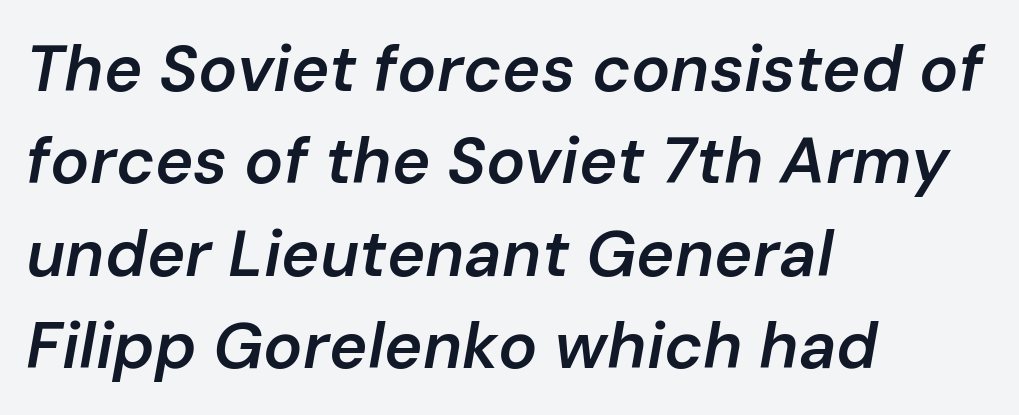
{"italic": "yes", "lean": "right", "slant_degrees": 10, "bold": "semi", "weight": "semibold", "width": "normal", "stroke_contrast": "low", "x_height": "medium", "monospaced": "no", "underline": "no", "align": "left", "line_spacing": "normal", "line_spacing_ratio": 1.42, "letter_spacing": "normal", "letter_spacing_em": 0.0, "glyph_px": 65}
